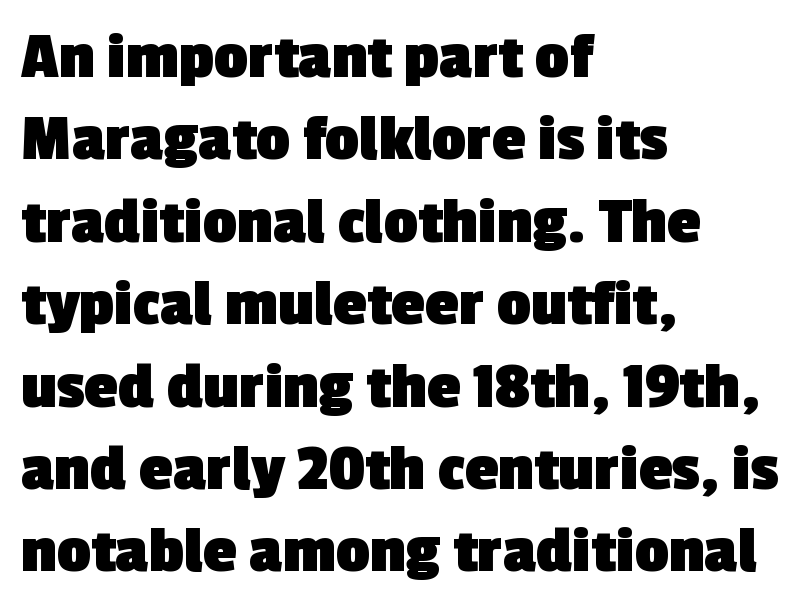
Q: Is the text bold? A: Yes.
Q: Is the typeface a serif or a sans-serif typeface? A: Sans-serif.
Q: Is the text underlined? A: No.
Q: How is the paragraph aligned? A: Left-aligned.
Q: Is the spacing between letters normal or unusually wide? A: Normal.
Q: Width (condensed, normal, or wide)? A: Normal.
Q: x-height? A: Medium.
Q: Monospaced? A: No.
